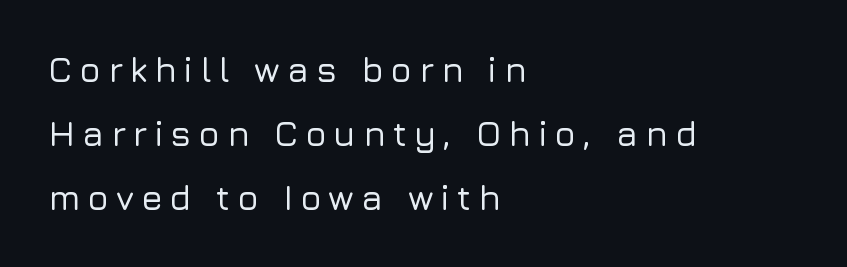
Q: Is the text italic (slanted)? A: No, it is upright.
Q: Is the typeface a serif or a sans-serif typeface? A: Sans-serif.
Q: Is the text underlined? A: No.
Q: How is the paragraph aligned? A: Left-aligned.
Q: Is the spacing between letters normal or unusually wide? A: Unusually wide.
Q: Width (condensed, normal, or wide)? A: Normal.
Q: Stroke contrast? A: Low.
Q: x-height? A: Medium.
Q: Monospaced? A: No.
